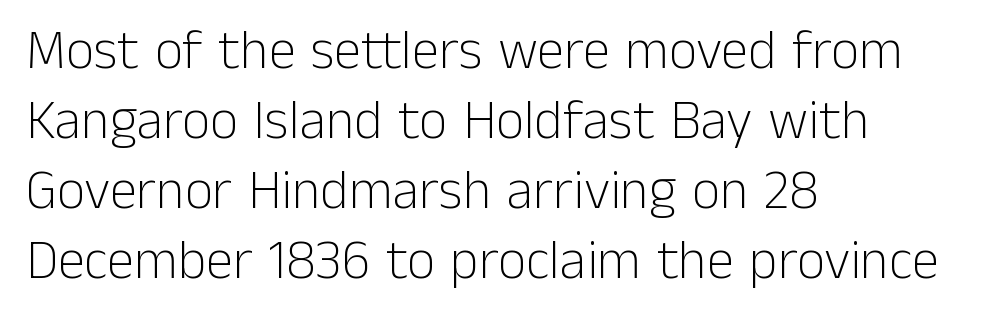
{"serif": "no", "italic": "no", "bold": "no", "weight": "light", "width": "normal", "stroke_contrast": "low", "x_height": "medium", "monospaced": "no", "underline": "no", "align": "left", "line_spacing": "normal", "line_spacing_ratio": 1.27, "letter_spacing": "normal", "letter_spacing_em": 0.0, "glyph_px": 55}
